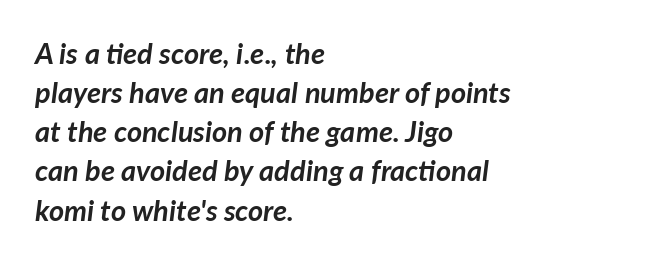
The image shows 29 px semibold type, italic (leaning right); set left-aligned, normal line spacing (1.35x), normal letter spacing, not underlined; low stroke contrast and a medium x-height.
